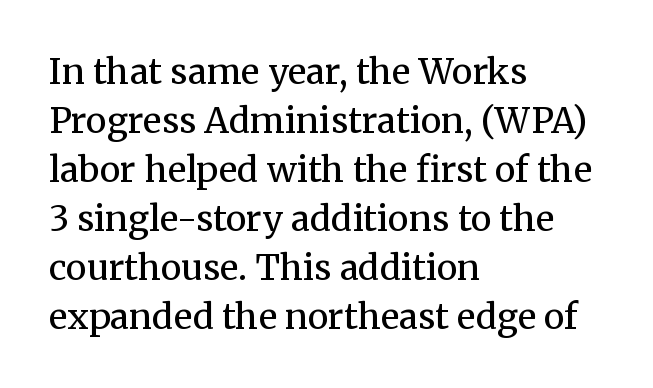
Q: Is the text bold? A: No.
Q: Is the text italic (slanted)? A: No, it is upright.
Q: Is the typeface a serif or a sans-serif typeface? A: Serif.
Q: Is the text underlined? A: No.
Q: How is the paragraph aligned? A: Left-aligned.
Q: Is the spacing between letters normal or unusually wide? A: Normal.
Q: Is the spacing between lines tight, normal or loose? A: Normal.
Q: Width (condensed, normal, or wide)? A: Normal.
Q: Stroke contrast? A: Medium.
Q: x-height? A: Medium.
Q: Monospaced? A: No.
